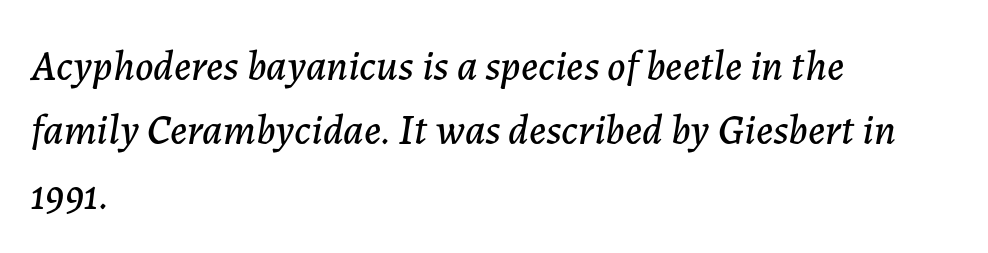
Horizontal bands of white between lines are of average thickness. Descender tails drop into unmarked territory. Is the letter spacing exaggerated? No — it looks like the ordinary default. Think of a printed novel: that variable character pitch is what you see here. Italic? Definitely — the glyphs are oblique. Does the copy run flush right? No — it runs flush left.
